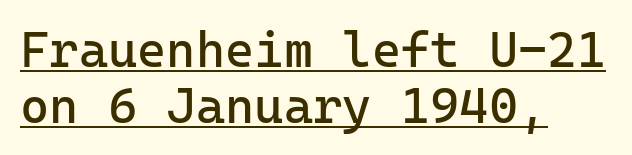
The face looks like a standard text weight, possibly lighter. Has an underline been added? It has. The rendering anchors every line to the left-hand side. The designer dialed line spacing down below the default. The type family on display is of the sans-serif kind.
